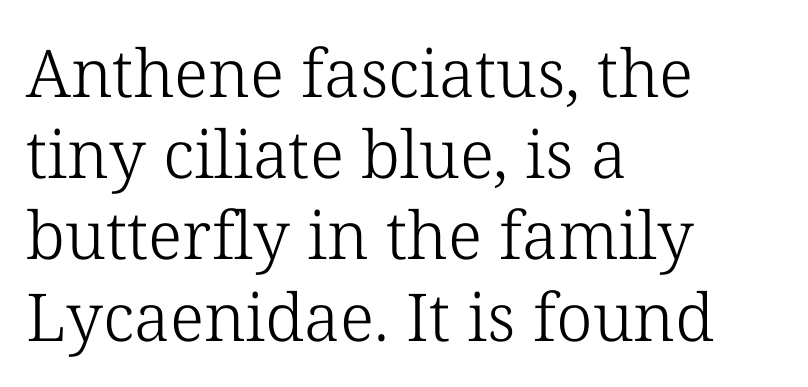
The image shows 66 px light serif type, upright; set left-aligned, line spacing 1.23x, normal letter spacing, not underlined; low stroke contrast and a medium x-height.
